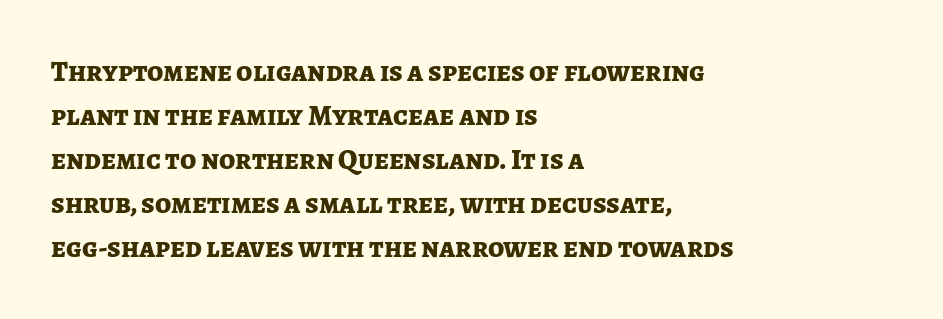
{"serif": "no", "italic": "no", "bold": "yes", "weight": "bold", "width": "normal", "stroke_contrast": "low", "x_height": "medium", "monospaced": "no", "underline": "no", "align": "left", "line_spacing": "normal", "line_spacing_ratio": 1.52, "letter_spacing": "normal", "letter_spacing_em": 0.0, "glyph_px": 29}
